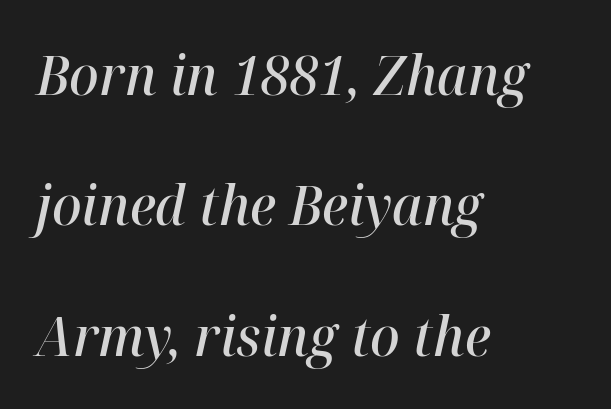
{"italic": "yes", "lean": "right", "slant_degrees": 12, "bold": "semi", "weight": "semibold", "width": "normal", "stroke_contrast": "high", "x_height": "medium", "monospaced": "no", "underline": "no", "align": "left", "line_spacing": "loose", "line_spacing_ratio": 2.37, "letter_spacing": "normal", "letter_spacing_em": 0.0, "glyph_px": 55}
